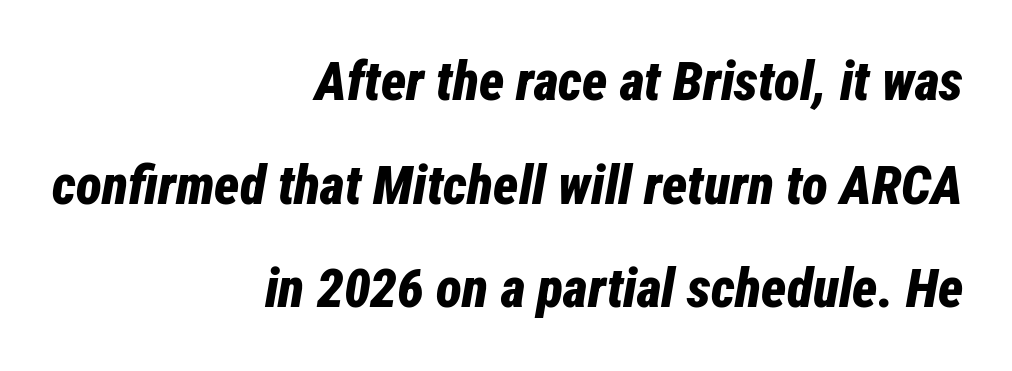
Leftover space on each line is placed entirely before the opening word. Just letters on the line, the space beneath them empty. This rendering leaves character spacing at its baseline value. In terms of leading, this rendering errs on the spacious side. Italic: yes, the glyphs are oblique. Thick stems and heavy bowls — unmistakably bold.
